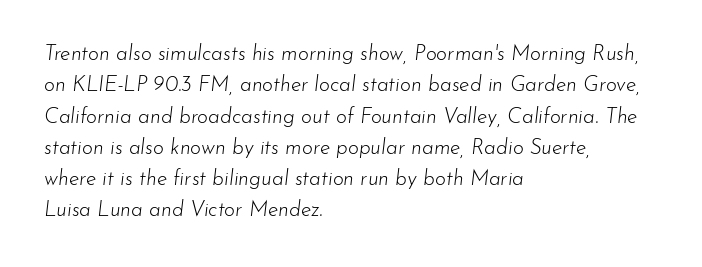
Glance below the letters and you will spot only blank space. The text block is weighted toward the left margin, trailing off unevenly rightward. The line-height multiplier appears to be the usual default. Is the stroke heavy? The answer is a plain regular-or-lighter. The line texture is even and compact thanks to regular tracking.
